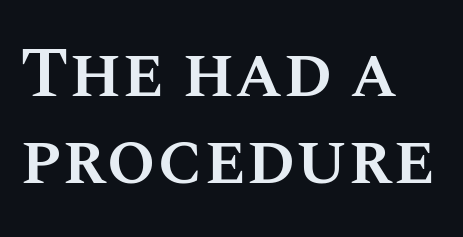
No italicization has been applied; the sample stays upright. These words are printed semibold, heavier than regular yet not bold. Each line starts at the same left margin while the right side varies. These lines keep a tight, regular rhythm from letter to letter. The zone under the glyphs is completely vacant. Proportional: the letters do not fall into vertical columns.
